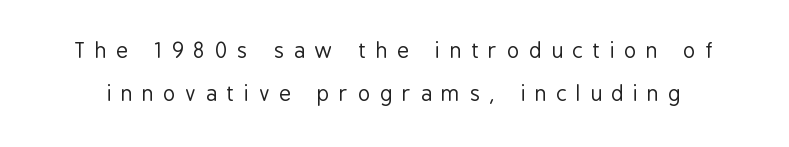
Q: Is the text bold? A: No.
Q: Is the text italic (slanted)? A: No, it is upright.
Q: Is the text underlined? A: No.
Q: Is the spacing between letters normal or unusually wide? A: Unusually wide.
Q: Is the spacing between lines tight, normal or loose? A: Loose.
